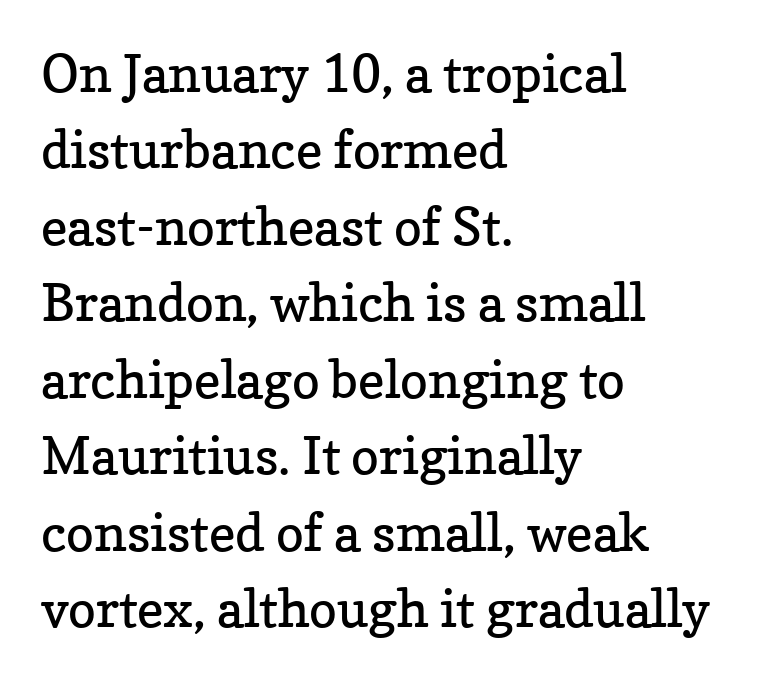
The image shows 52 px regular-weight serif type, upright; set left-aligned, normal line spacing (1.47x), normal letter spacing, not underlined; low stroke contrast and a medium x-height.
